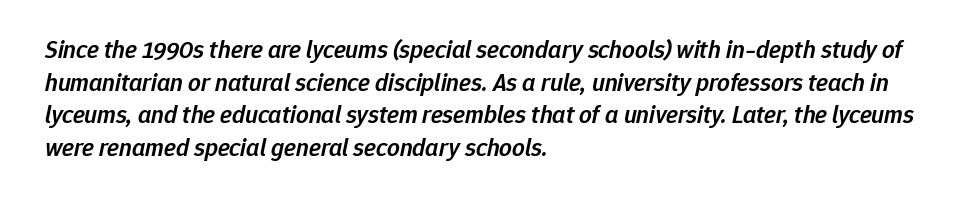
Q: Is the text bold? A: Semi-bold.
Q: Is the text italic (slanted)? A: Yes, it leans right by about 12 degrees.
Q: Is the text underlined? A: No.
Q: How is the paragraph aligned? A: Left-aligned.
Q: Is the spacing between letters normal or unusually wide? A: Normal.
Q: Is the spacing between lines tight, normal or loose? A: Normal.
